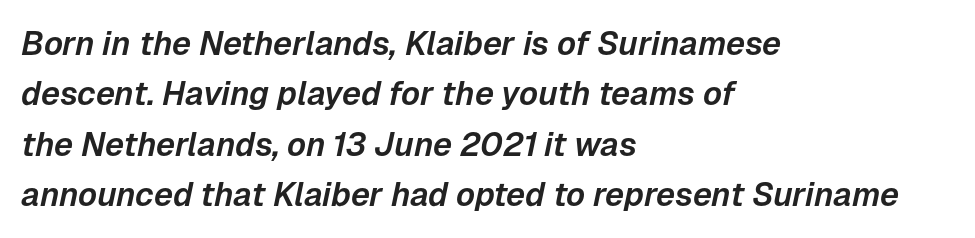
The image shows 33 px text type, italic (leaning right); set left-aligned, normal line spacing (1.53x), normal letter spacing, not underlined; low stroke contrast and a medium x-height.
